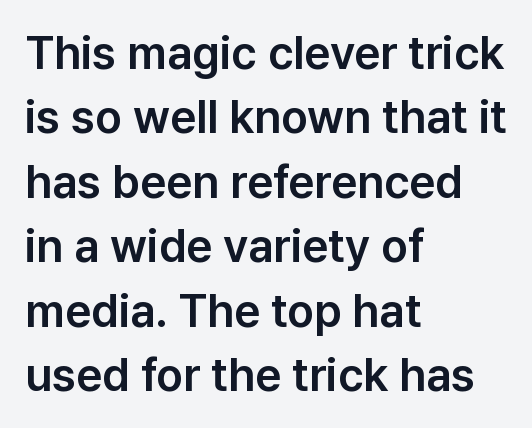
In terms of leading, this rendering sits right in the middle. These lines are rendered in a variable-pitch font. Where is the straight margin? On the left. The typography opts for an upright posture over an oblique one. Short note: letters normally spaced. Quick note: underline off.
